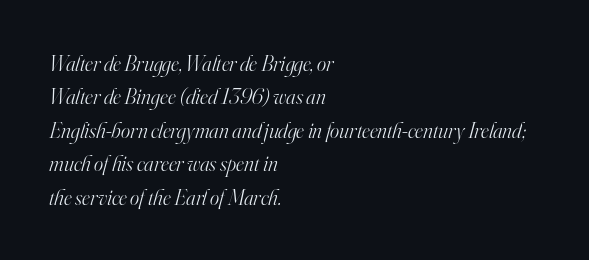
Q: Is the text bold? A: No.
Q: Is the text italic (slanted)? A: Yes, it leans right by about 16 degrees.
Q: Is the text underlined? A: No.
Q: How is the paragraph aligned? A: Left-aligned.
Q: Is the spacing between letters normal or unusually wide? A: Normal.
Q: Is the spacing between lines tight, normal or loose? A: Normal.
